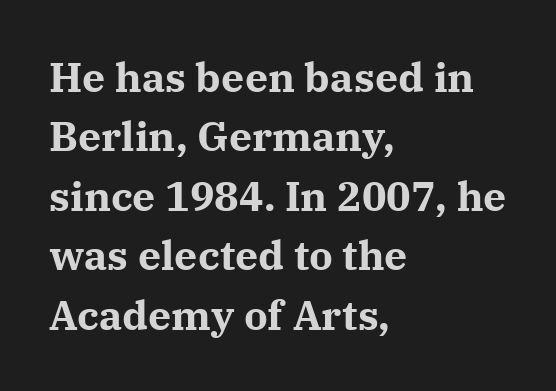
{"serif": "yes", "italic": "no", "bold": "yes", "weight": "bold", "width": "normal", "stroke_contrast": "medium", "x_height": "medium", "monospaced": "no", "underline": "no", "align": "left", "line_spacing": "normal", "line_spacing_ratio": 1.45, "letter_spacing": "normal", "letter_spacing_em": 0.0, "glyph_px": 41}
